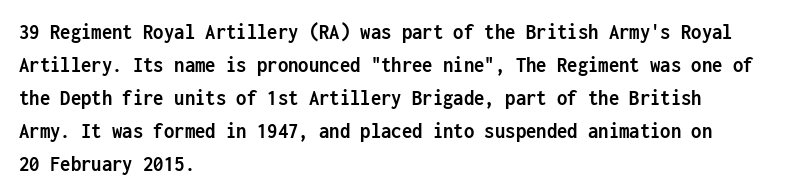
{"italic": "no", "bold": "yes", "underline": "no", "align": "left", "line_spacing": "normal", "line_spacing_ratio": 1.43, "letter_spacing": "normal", "letter_spacing_em": 0.0, "glyph_px": 23}
